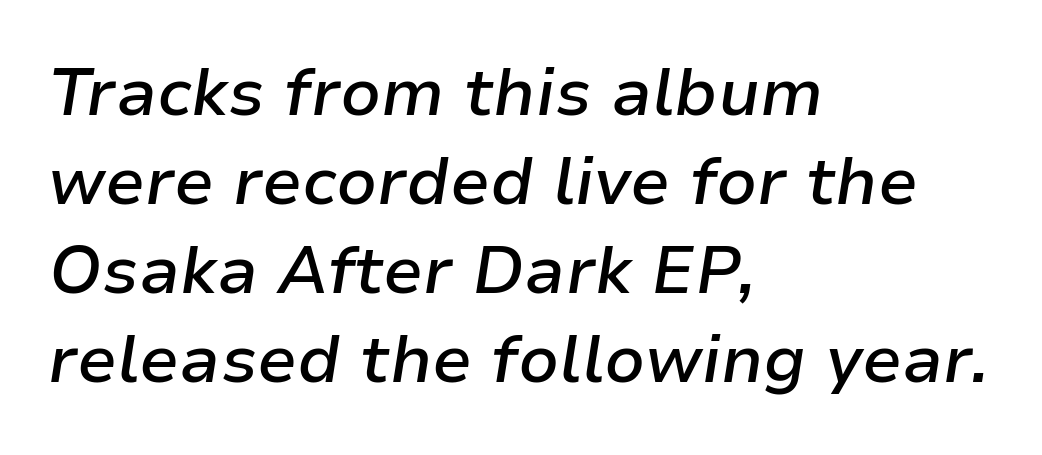
{"italic": "yes", "lean": "right", "slant_degrees": 9, "bold": "semi", "weight": "semibold", "width": "normal", "stroke_contrast": "low", "x_height": "medium", "monospaced": "no", "underline": "no", "align": "left", "line_spacing": "normal", "line_spacing_ratio": 1.35, "letter_spacing": "normal", "letter_spacing_em": 0.0, "glyph_px": 66}
